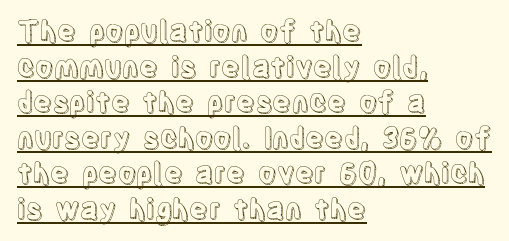
{"italic": "no", "width": "condensed", "x_height": "large", "monospaced": "no", "underline": "yes", "align": "left", "line_spacing": "normal", "line_spacing_ratio": 1.27, "letter_spacing": "normal", "letter_spacing_em": 0.0, "glyph_px": 28}
